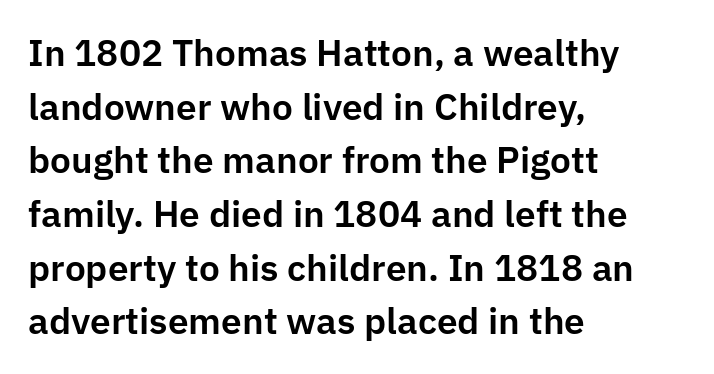
Honestly, the row spacing looks completely unremarkable. These lines are rendered in a variable-pitch font. Nope, not italic — everything's standing straight. Caption: standard tracking, unaltered. Compared with a centered layout, this one pins lines to the left instead. The glyphs in this specimen are sans serif.
